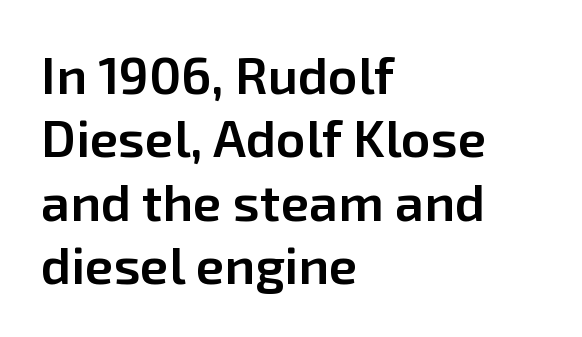
Q: Is the text bold? A: Semi-bold.
Q: Is the text italic (slanted)? A: No, it is upright.
Q: Is the typeface a serif or a sans-serif typeface? A: Sans-serif.
Q: Is the text underlined? A: No.
Q: How is the paragraph aligned? A: Left-aligned.
Q: Is the spacing between letters normal or unusually wide? A: Normal.
Q: Width (condensed, normal, or wide)? A: Normal.
Q: Stroke contrast? A: Low.
Q: x-height? A: Medium.
Q: Monospaced? A: No.
